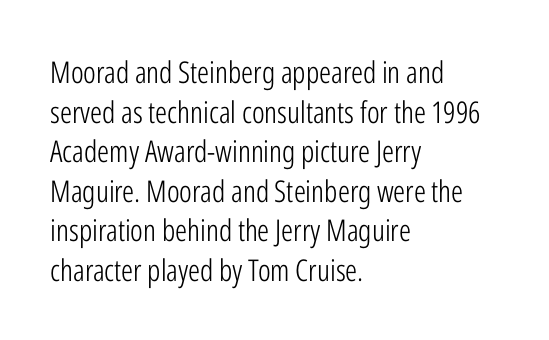
Q: Is the text bold? A: No.
Q: Is the text italic (slanted)? A: No, it is upright.
Q: Is the typeface a serif or a sans-serif typeface? A: Sans-serif.
Q: Is the text underlined? A: No.
Q: How is the paragraph aligned? A: Left-aligned.
Q: Is the spacing between letters normal or unusually wide? A: Normal.
Q: Is the spacing between lines tight, normal or loose? A: Normal.
Q: Width (condensed, normal, or wide)? A: Condensed.
Q: Stroke contrast? A: Low.
Q: x-height? A: Medium.
Q: Monospaced? A: No.
